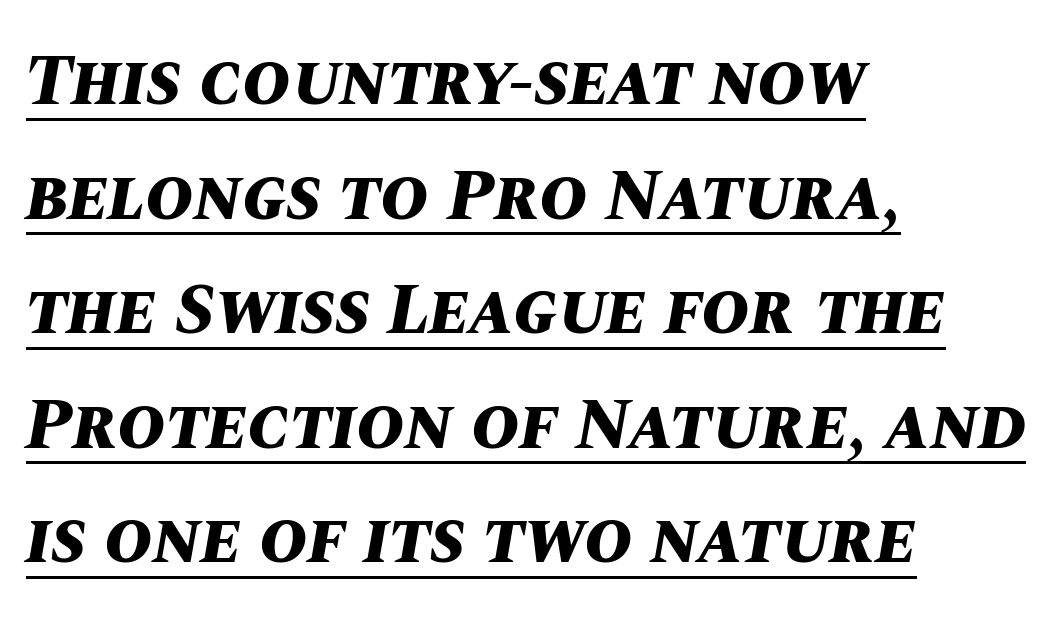
Q: Is the text bold? A: Yes.
Q: Is the text italic (slanted)? A: Yes, it leans right by about 10 degrees.
Q: Is the text underlined? A: Yes.
Q: How is the paragraph aligned? A: Left-aligned.
Q: Is the spacing between letters normal or unusually wide? A: Normal.
Q: Is the spacing between lines tight, normal or loose? A: Normal.
Q: Width (condensed, normal, or wide)? A: Normal.
Q: Stroke contrast? A: Medium.
Q: x-height? A: Large.
Q: Monospaced? A: No.
